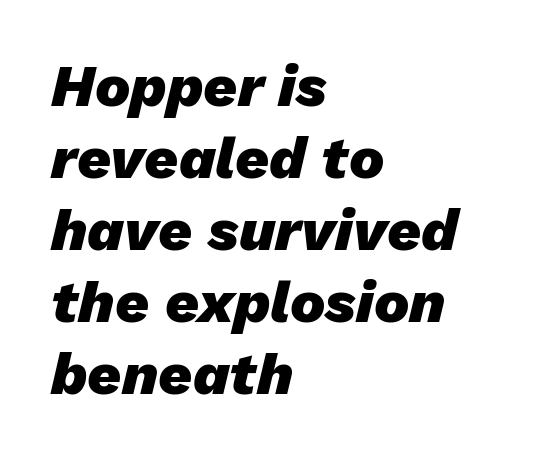
Q: Is the text bold? A: Yes.
Q: Is the text italic (slanted)? A: Yes, it leans right by about 13 degrees.
Q: Is the text underlined? A: No.
Q: How is the paragraph aligned? A: Left-aligned.
Q: Is the spacing between letters normal or unusually wide? A: Normal.
Q: Width (condensed, normal, or wide)? A: Normal.
Q: Stroke contrast? A: Low.
Q: x-height? A: Medium.
Q: Monospaced? A: No.
